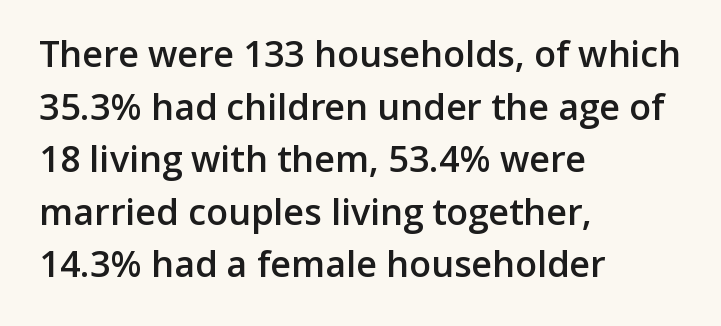
Q: Is the text bold? A: Semi-bold.
Q: Is the text italic (slanted)? A: No, it is upright.
Q: Is the typeface a serif or a sans-serif typeface? A: Sans-serif.
Q: Is the text underlined? A: No.
Q: How is the paragraph aligned? A: Left-aligned.
Q: Is the spacing between letters normal or unusually wide? A: Normal.
Q: Is the spacing between lines tight, normal or loose? A: Normal.
Q: Width (condensed, normal, or wide)? A: Normal.
Q: Stroke contrast? A: Low.
Q: x-height? A: Medium.
Q: Monospaced? A: No.
